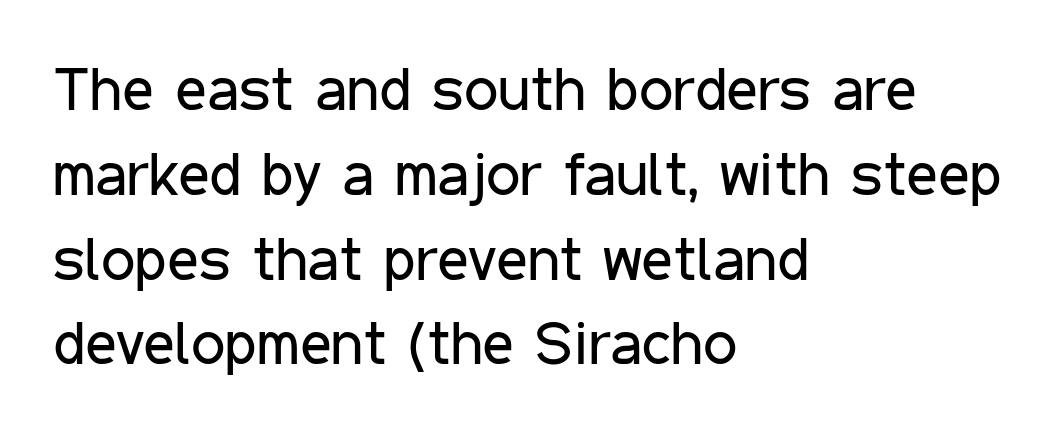
The rendering anchors every line to the left-hand side. Note the varied advance widths — an 'i' is clearly narrower than an 'm'. The characters are drawn with everyday or finer stroke widths. The passage shown stacks its lines at a standard gap. Is this a sans? Yes — the strokes have no serifs. Beneath every word, the page is bare.
